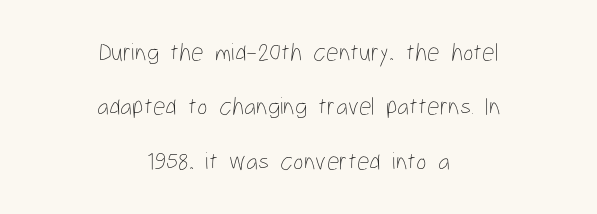
Q: Is the text bold? A: No.
Q: Is the text italic (slanted)? A: No, it is upright.
Q: Is the text underlined? A: No.
Q: How is the paragraph aligned? A: Centered.
Q: Is the spacing between letters normal or unusually wide? A: Normal.
Q: Is the spacing between lines tight, normal or loose? A: Loose.
